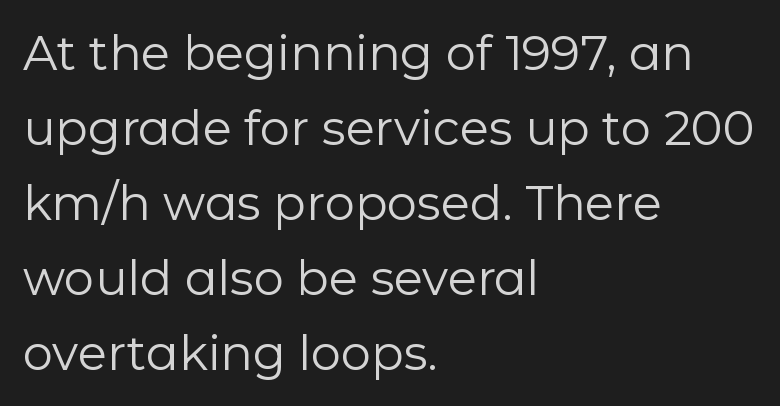
The image shows 48 px regular-weight sans-serif type, upright; set left-aligned, normal line spacing (1.56x), normal letter spacing, not underlined; low stroke contrast and a medium x-height.
